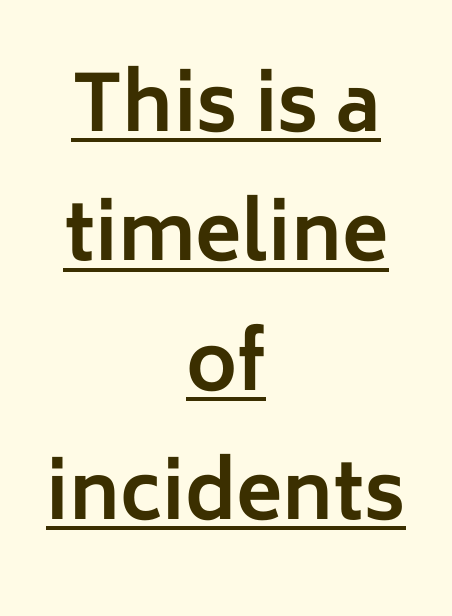
Q: Is the text bold? A: Yes.
Q: Is the text italic (slanted)? A: No, it is upright.
Q: Is the typeface a serif or a sans-serif typeface? A: Sans-serif.
Q: Is the text underlined? A: Yes.
Q: How is the paragraph aligned? A: Centered.
Q: Is the spacing between letters normal or unusually wide? A: Normal.
Q: Is the spacing between lines tight, normal or loose? A: Normal.
Q: Width (condensed, normal, or wide)? A: Normal.
Q: Stroke contrast? A: Low.
Q: x-height? A: Medium.
Q: Monospaced? A: No.
